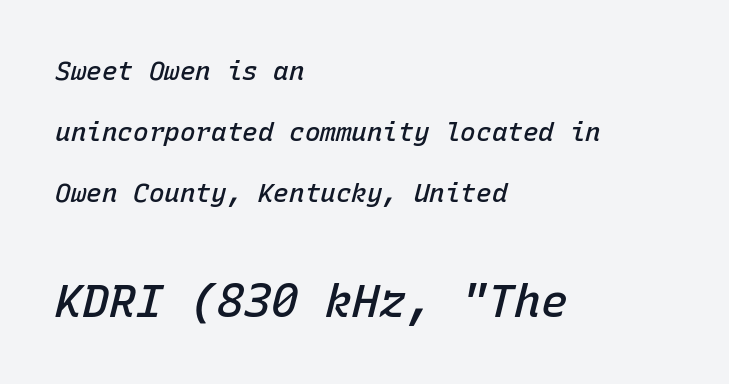
The image shows 45 px semibold type, italic (leaning right), monospaced; set left-aligned, loose line spacing (2.34x), normal letter spacing, not underlined; the second (bottom) block is 1.73x larger; low stroke contrast and a medium x-height.
